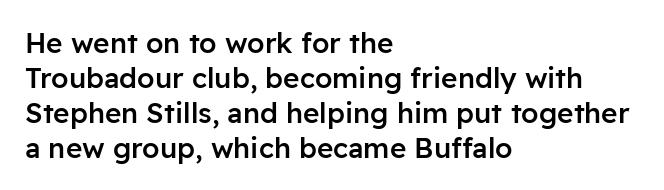
Q: Is the text bold? A: Semi-bold.
Q: Is the text italic (slanted)? A: No, it is upright.
Q: Is the typeface a serif or a sans-serif typeface? A: Sans-serif.
Q: Is the text underlined? A: No.
Q: How is the paragraph aligned? A: Left-aligned.
Q: Is the spacing between letters normal or unusually wide? A: Normal.
Q: Is the spacing between lines tight, normal or loose? A: Normal.
Q: Width (condensed, normal, or wide)? A: Normal.
Q: Stroke contrast? A: Low.
Q: x-height? A: Medium.
Q: Monospaced? A: No.
